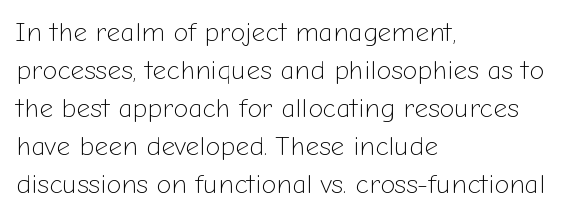
The image shows 27 px text type, upright; set left-aligned, normal line spacing (1.41x), normal letter spacing, not underlined.
